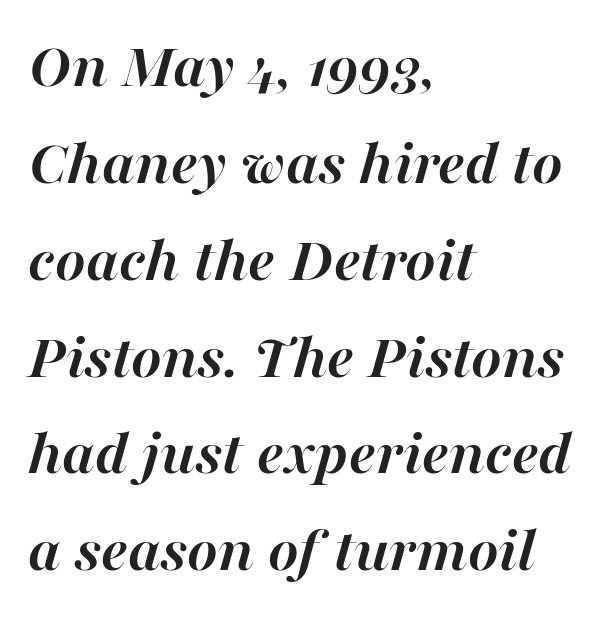
Q: Is the text bold? A: Yes.
Q: Is the text italic (slanted)? A: Yes, it leans right by about 16 degrees.
Q: Is the text underlined? A: No.
Q: How is the paragraph aligned? A: Left-aligned.
Q: Is the spacing between letters normal or unusually wide? A: Normal.
Q: Is the spacing between lines tight, normal or loose? A: Normal.
Q: Width (condensed, normal, or wide)? A: Normal.
Q: Stroke contrast? A: High.
Q: x-height? A: Medium.
Q: Monospaced? A: No.
